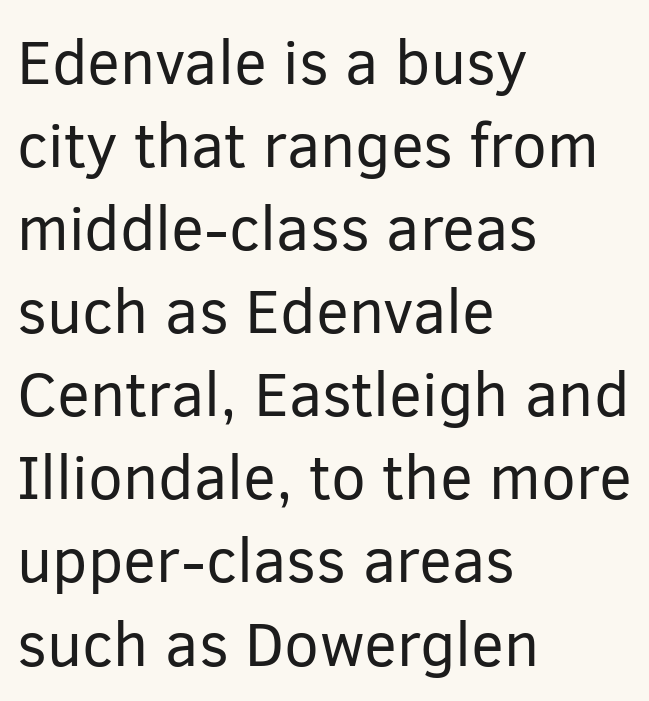
The image shows 62 px regular-weight sans-serif type, upright; set left-aligned, normal line spacing (1.34x), normal letter spacing, not underlined; low stroke contrast and a medium x-height.
